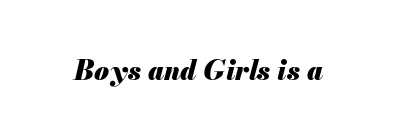
Q: Is the text bold? A: Yes.
Q: Is the text italic (slanted)? A: Yes, it leans right by about 13 degrees.
Q: Is the text underlined? A: No.
Q: Is the spacing between letters normal or unusually wide? A: Normal.
